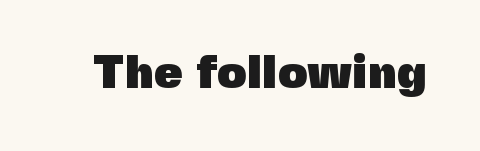
The image shows 46 px heavy sans-serif type, upright; set normal letter spacing, not underlined; a medium x-height.
